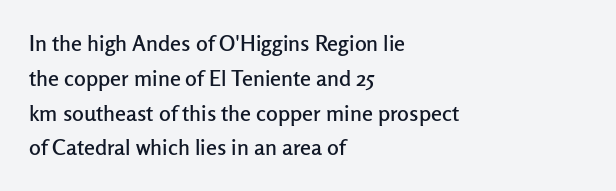
Q: Is the text italic (slanted)? A: No, it is upright.
Q: Is the text underlined? A: No.
Q: How is the paragraph aligned? A: Left-aligned.
Q: Is the spacing between letters normal or unusually wide? A: Normal.
Q: Is the spacing between lines tight, normal or loose? A: Normal.
